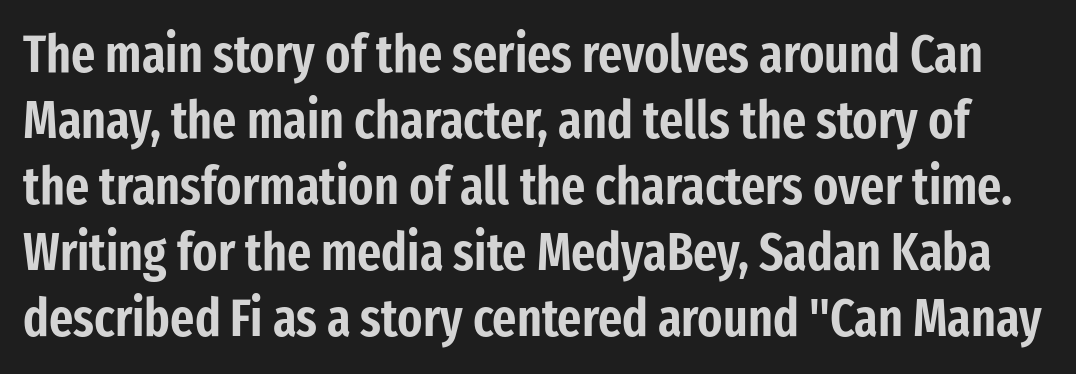
The image shows 52 px condensed sans-serif type, upright; set normal line spacing (1.27x), normal letter spacing, not underlined; low stroke contrast and a medium x-height.
